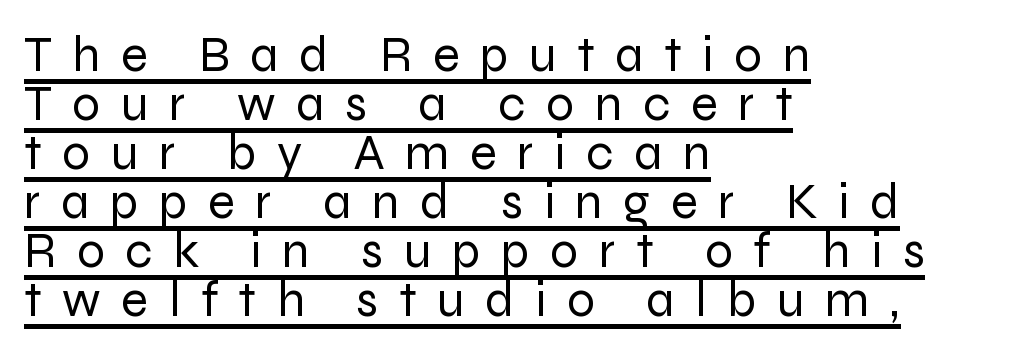
The image shows 50 px regular-weight sans-serif type, upright; set left-aligned, tight line spacing (0.98x), unusually wide letter spacing (+0.41 em), underlined; low stroke contrast and a medium x-height.
